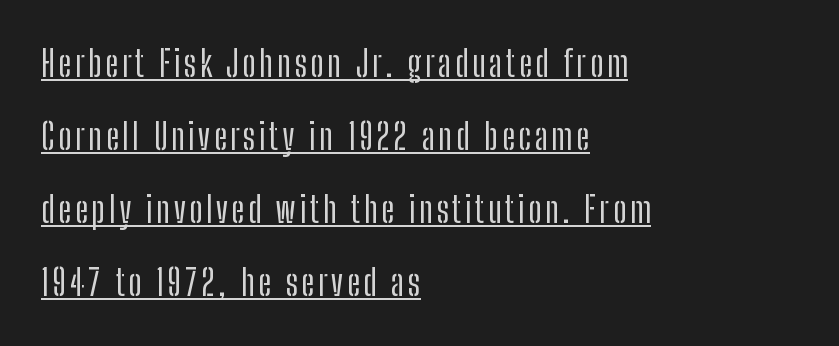
Q: Is the text italic (slanted)? A: No, it is upright.
Q: Is the typeface a serif or a sans-serif typeface? A: Sans-serif.
Q: Is the text underlined? A: Yes.
Q: How is the paragraph aligned? A: Left-aligned.
Q: Is the spacing between lines tight, normal or loose? A: Loose.
Q: Width (condensed, normal, or wide)? A: Condensed.
Q: Stroke contrast? A: Low.
Q: x-height? A: Medium.
Q: Monospaced? A: No.
